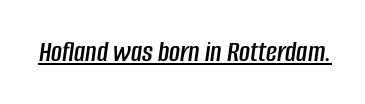
{"italic": "yes", "lean": "right", "slant_degrees": 8, "width": "condensed", "stroke_contrast": "low", "x_height": "large", "monospaced": "no", "underline": "yes", "letter_spacing": "normal", "letter_spacing_em": 0.0, "glyph_px": 30}
